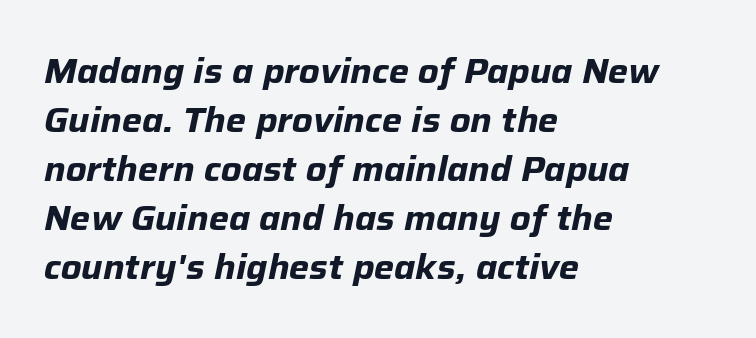
These lines keep a tight, regular rhythm from letter to letter. If you drew a ruler down the left edge, every line would touch it. The sample has been set heavy, in full bold. The zone under the glyphs is completely vacant. Is this a fixed-width face? No — the glyphs have proportional, varying widths. Reading down the column, the eye jumps a familiar distance to each next line.
